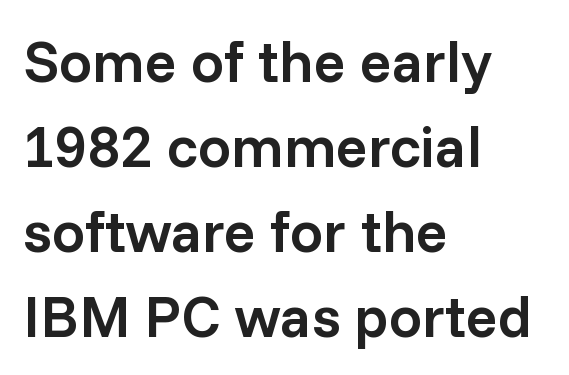
Is this a fixed-width face? No — the glyphs have proportional, varying widths. Evenly set lines give the paragraph a standard silhouette. Each letter's strokes conclude bluntly, with no projecting serifs. If you drew a line through each stem, it would be perfectly vertical. The space beneath each line is pristine and unruled. The type is set solid horizontally, with unmodified tracking.
